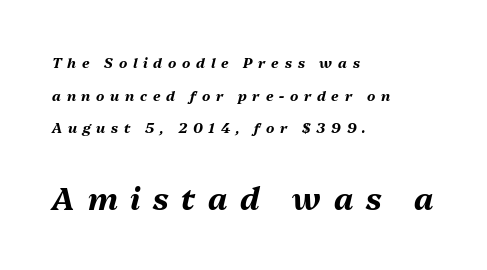
Decoration check: the copy has no underline. The rendering uses natural spacing where letterforms have individual widths. Every character sits at an angle, as italics do. Honestly, the rows look like they've been pulled way apart. Here the second block reads like a headline and the first like body copy.
